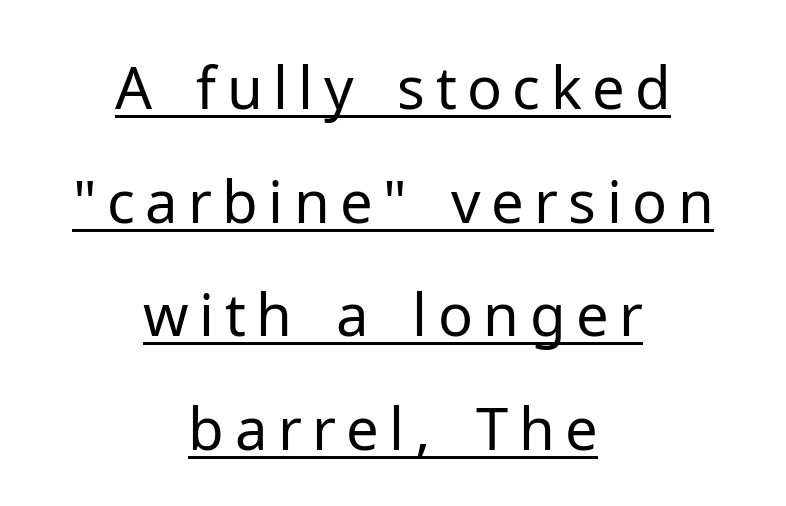
The image shows 58 px regular-weight sans-serif type, upright; set centered, loose line spacing (1.96x), underlined; low stroke contrast and a medium x-height.
